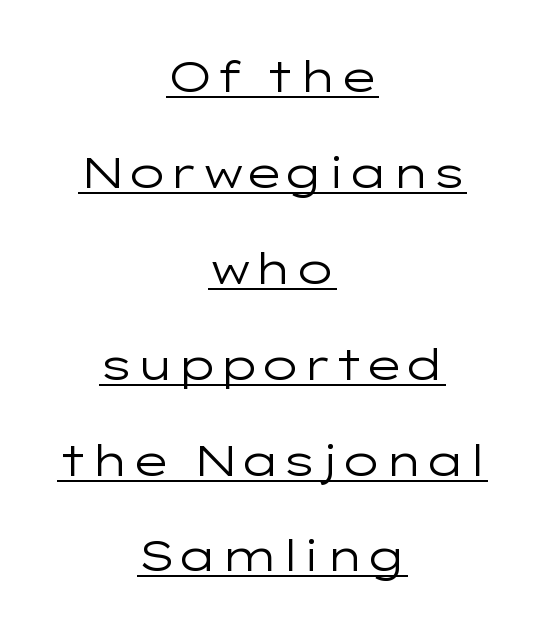
Q: Is the text bold? A: No.
Q: Is the text italic (slanted)? A: No, it is upright.
Q: Is the typeface a serif or a sans-serif typeface? A: Sans-serif.
Q: Is the text underlined? A: Yes.
Q: How is the paragraph aligned? A: Centered.
Q: Is the spacing between letters normal or unusually wide? A: Normal.
Q: Is the spacing between lines tight, normal or loose? A: Loose.
Q: Width (condensed, normal, or wide)? A: Wide.
Q: Stroke contrast? A: Low.
Q: x-height? A: Medium.
Q: Monospaced? A: No.
